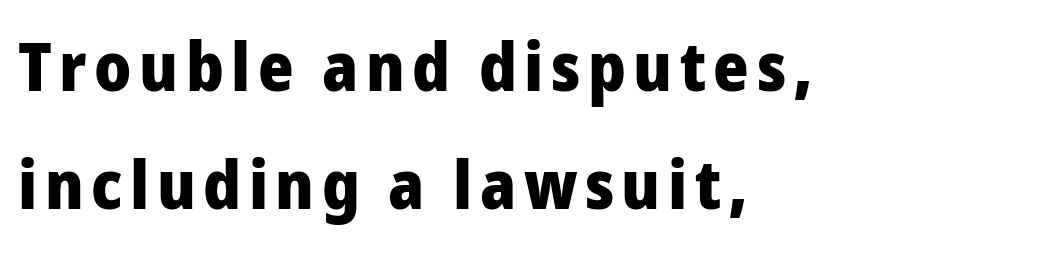
The image shows 68 px heavy sans-serif type, upright; set left-aligned, line spacing 1.73x, not underlined; low stroke contrast and a medium x-height.
